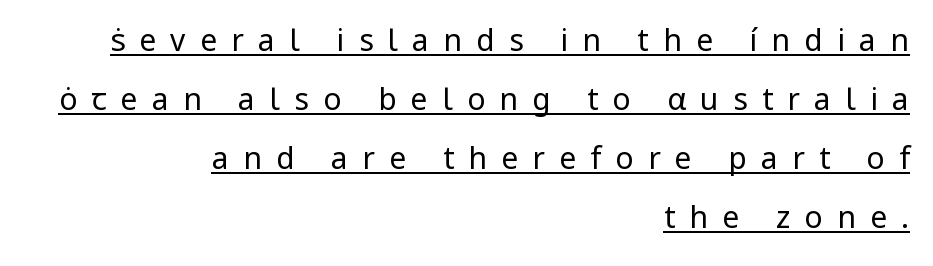
{"serif": "no", "italic": "no", "bold": "no", "weight": "regular", "width": "normal", "stroke_contrast": "low", "x_height": "medium", "monospaced": "no", "underline": "yes", "align": "right", "line_spacing": "loose", "line_spacing_ratio": 1.97, "letter_spacing": "wide", "letter_spacing_em": 0.48, "glyph_px": 30}
